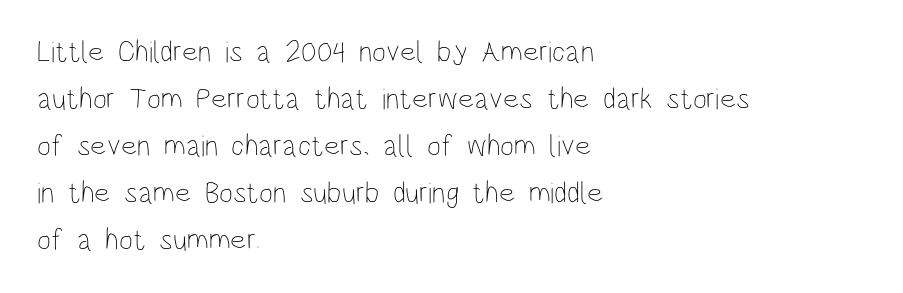
The image shows 30 px thin, condensed type, upright; set left-aligned, normal line spacing (1.57x), normal letter spacing, not underlined; low stroke contrast and a large x-height.
